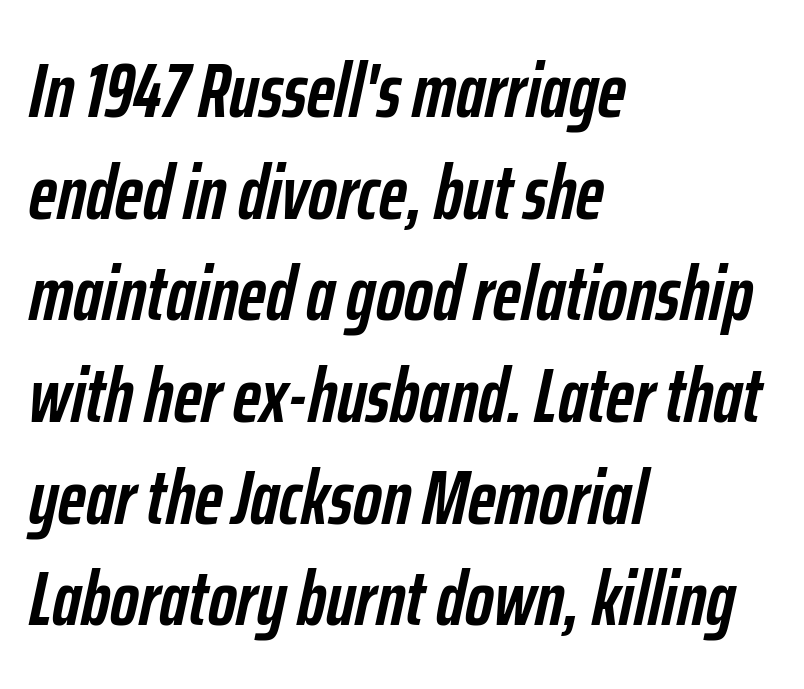
{"italic": "yes", "lean": "right", "slant_degrees": 12, "bold": "yes", "weight": "semibold", "width": "condensed", "stroke_contrast": "low", "x_height": "medium", "monospaced": "no", "underline": "no", "align": "left", "line_spacing": "normal", "line_spacing_ratio": 1.32, "letter_spacing": "normal", "letter_spacing_em": 0.0, "glyph_px": 77}
